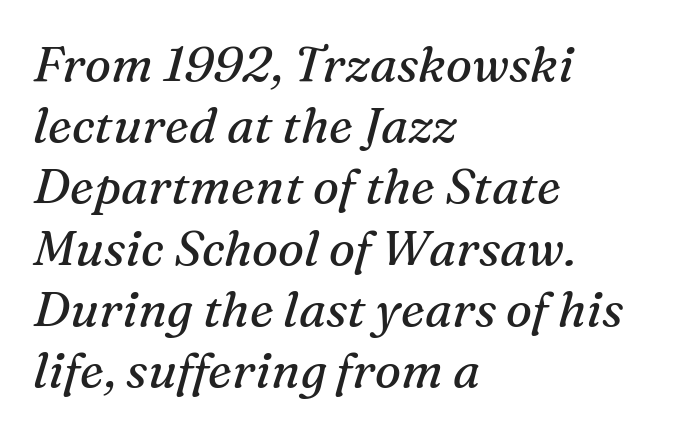
The setting favours the left margin, as ordinary paragraphs usually do. The typeface chosen for these lines features serifs. The leading is moderate, giving the passage an even texture. Caption: standard tracking, unaltered. Spacing verdict: proportional, widths tailored to each character. Observe the lean: these are italic letterforms.
